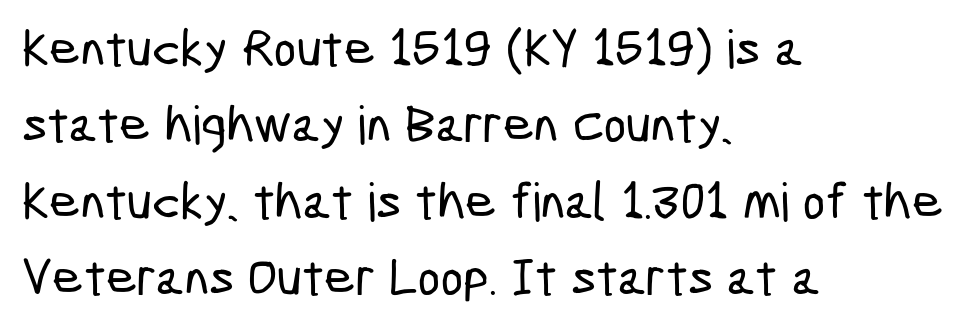
{"serif": "no", "width": "condensed", "stroke_contrast": "low", "x_height": "medium", "monospaced": "no", "underline": "no", "align": "left", "line_spacing": "normal", "line_spacing_ratio": 1.44, "letter_spacing": "normal", "letter_spacing_em": 0.0, "glyph_px": 53}
